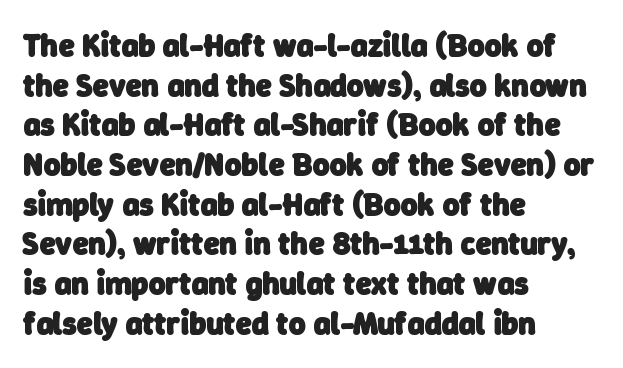
Q: Is the text bold? A: Yes.
Q: Is the typeface a serif or a sans-serif typeface? A: Sans-serif.
Q: Is the text underlined? A: No.
Q: How is the paragraph aligned? A: Left-aligned.
Q: Is the spacing between letters normal or unusually wide? A: Normal.
Q: Width (condensed, normal, or wide)? A: Normal.
Q: Stroke contrast? A: Low.
Q: x-height? A: Medium.
Q: Monospaced? A: No.
